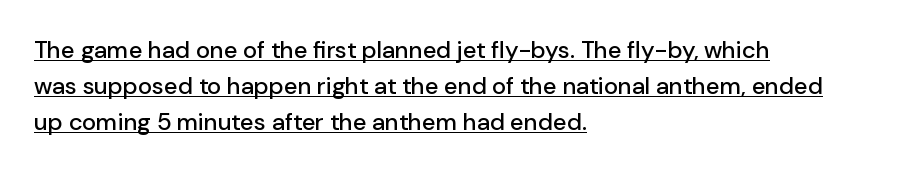
{"italic": "no", "underline": "yes", "align": "left", "line_spacing": "normal", "line_spacing_ratio": 1.49, "letter_spacing": "normal", "letter_spacing_em": 0.0, "glyph_px": 24}
